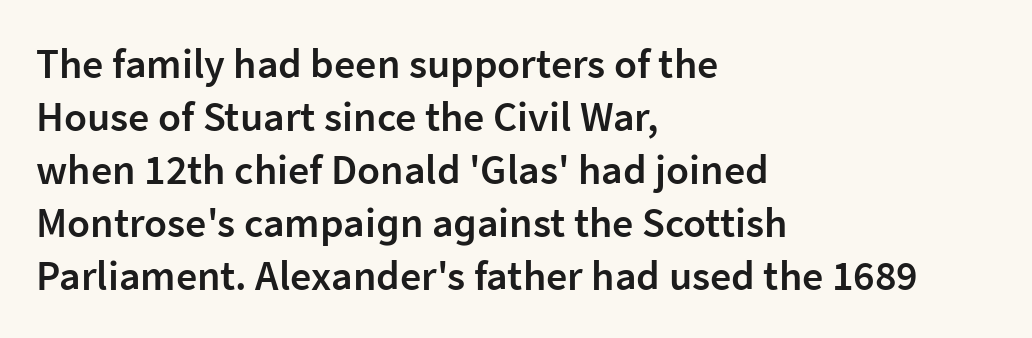
Caption: semibold face, moderately heavy strokes. Leading matches the norm, producing a regular column. Do the letters lean? They stand straight. The passage shown is typeset with a sans-serif family.
